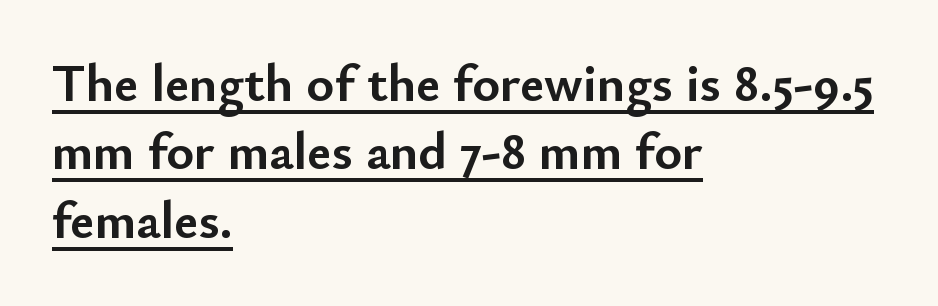
You can tell it's not italic because the verticals are truly vertical. Plenty of ink on the page — the face is bold. Looks like regular typesetting: each glyph gets only the width it needs. Vertical spacing — default. A student would call this left alignment; a typographer would say flush left, rag right.
